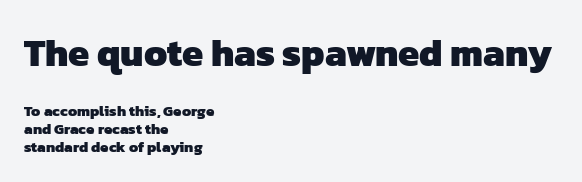
The tracking reads as untouched default to a designer's eye. The face used here is proportionally spaced, like ordinary book or web type. Typesetter's note: full bold, strokes at maximum text heaviness. Look at the glyph heights: the upper group is clearly the bigger setting.
